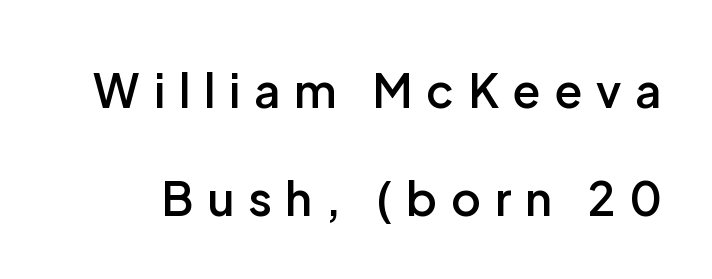
{"serif": "no", "italic": "no", "bold": "semi", "weight": "semibold", "width": "normal", "stroke_contrast": "low", "x_height": "medium", "monospaced": "no", "underline": "no", "line_spacing": "loose", "line_spacing_ratio": 2.35, "letter_spacing": "wide", "letter_spacing_em": 0.3, "glyph_px": 46}
